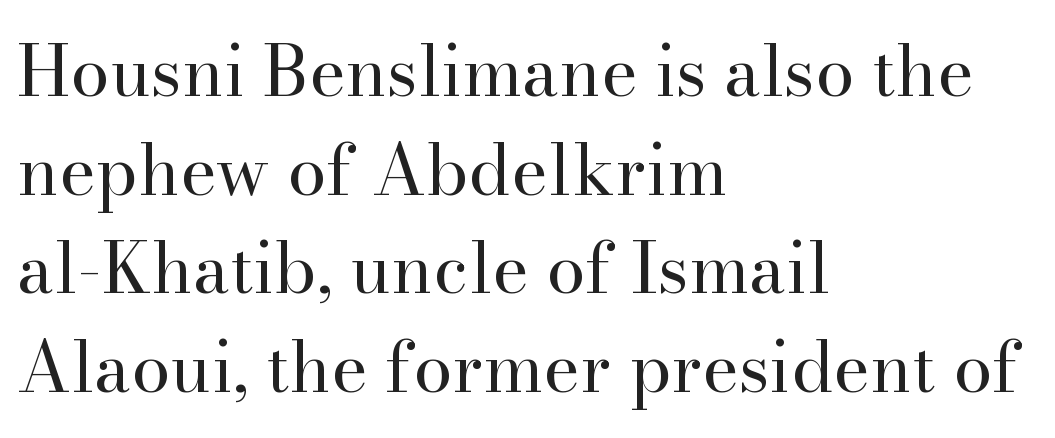
Q: Is the text bold? A: No.
Q: Is the text italic (slanted)? A: No, it is upright.
Q: Is the typeface a serif or a sans-serif typeface? A: Serif.
Q: Is the text underlined? A: No.
Q: How is the paragraph aligned? A: Left-aligned.
Q: Is the spacing between letters normal or unusually wide? A: Normal.
Q: Is the spacing between lines tight, normal or loose? A: Normal.
Q: Width (condensed, normal, or wide)? A: Normal.
Q: Stroke contrast? A: High.
Q: x-height? A: Small.
Q: Monospaced? A: No.
